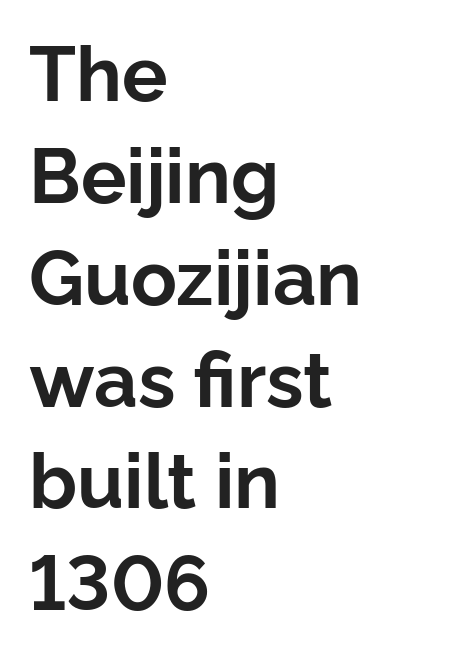
The image shows 76 px bold sans-serif type, upright; set left-aligned, normal line spacing (1.34x), normal letter spacing, not underlined; low stroke contrast and a medium x-height.
